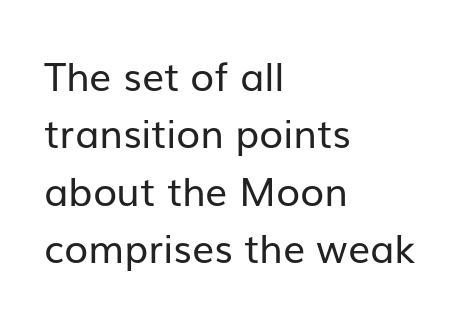
{"serif": "no", "italic": "no", "bold": "no", "weight": "regular", "width": "normal", "stroke_contrast": "low", "x_height": "medium", "monospaced": "no", "underline": "no", "align": "left", "line_spacing": "normal", "line_spacing_ratio": 1.47, "letter_spacing": "normal", "letter_spacing_em": 0.0, "glyph_px": 39}
